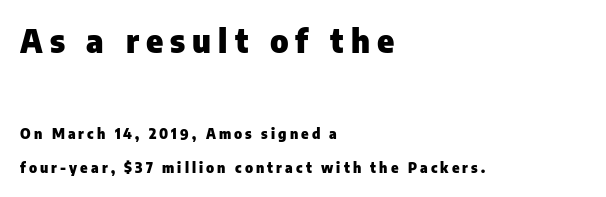
{"serif": "no", "italic": "no", "bold": "yes", "weight": "heavy", "width": "normal", "stroke_contrast": "low", "x_height": "medium", "monospaced": "no", "underline": "no", "align": "left", "line_spacing": "loose", "line_spacing_ratio": 2.44, "letter_spacing": "wide", "letter_spacing_em": 0.22, "larger_block": "first", "size_ratio": 2.29, "glyph_px": 32}
